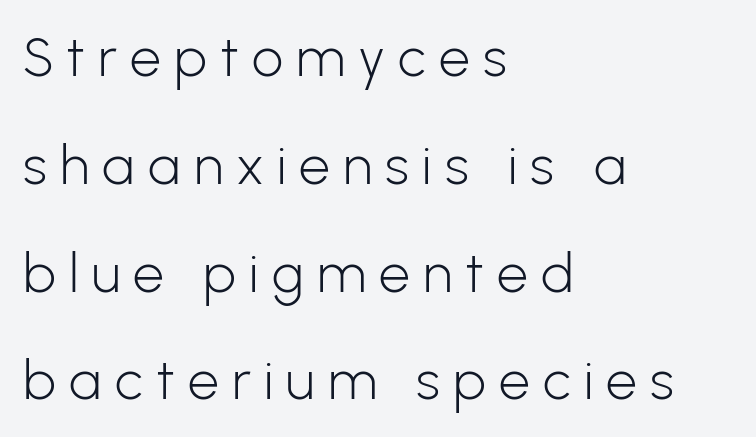
Leftover space on each line is placed entirely after the last word. This rendering features lettering with no underline. Does the type have serifs? No, each stem ends abruptly. Every stem runs plumb, perpendicular to the baseline. Words appear elongated and porous because spacing is wide. Each stroke keeps to a modest, everyday thickness or less.
